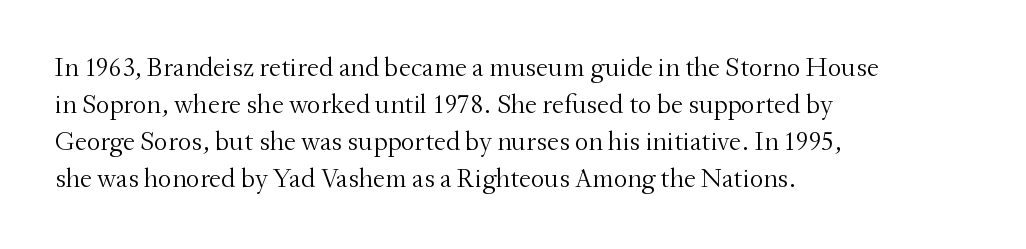
{"italic": "no", "bold": "no", "underline": "no", "align": "left", "line_spacing": "normal", "line_spacing_ratio": 1.37, "letter_spacing": "normal", "letter_spacing_em": 0.0, "glyph_px": 27}
